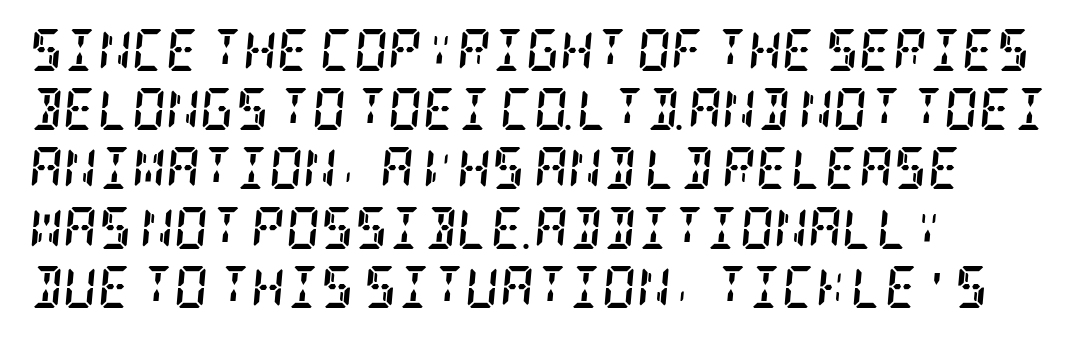
These lines are composed in type with serifs. Regular leading. Looking at the ascenders, they clearly lean. Summary of weight: heavy, a full bold.
